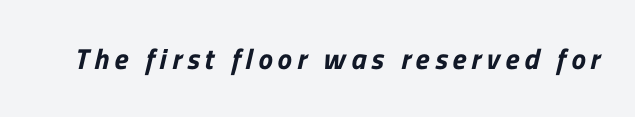
Q: Is the typeface a serif or a sans-serif typeface? A: Sans-serif.
Q: Is the text underlined? A: No.
Q: Width (condensed, normal, or wide)? A: Normal.
Q: Stroke contrast? A: Low.
Q: x-height? A: Medium.
Q: Monospaced? A: No.
